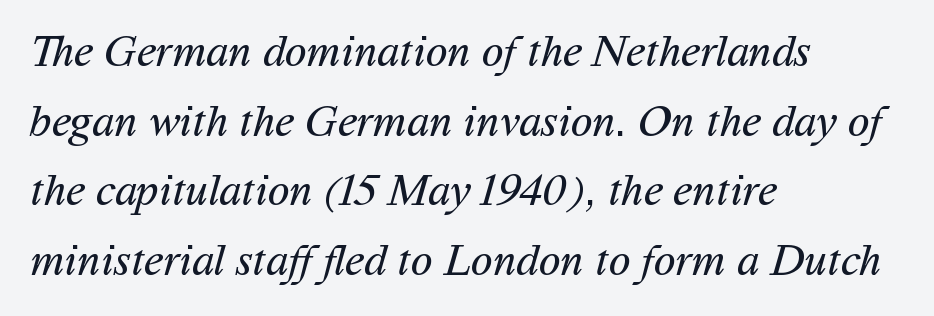
The passage shown is typed in a proportional face where columns would drift. This sample uses plain, unmodified letter spacing. Notice how descenders clear the ascenders below comfortably — that's standard leading. The face looks like a standard text weight, possibly lighter.
